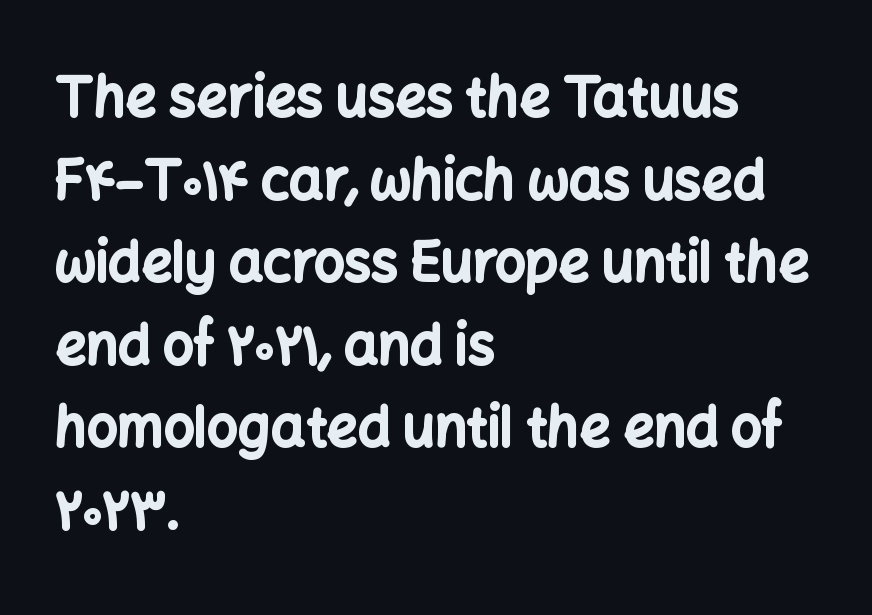
The image shows 54 px bold sans-serif type, upright; set left-aligned, normal line spacing (1.53x), normal letter spacing, not underlined; low stroke contrast and a medium x-height.
